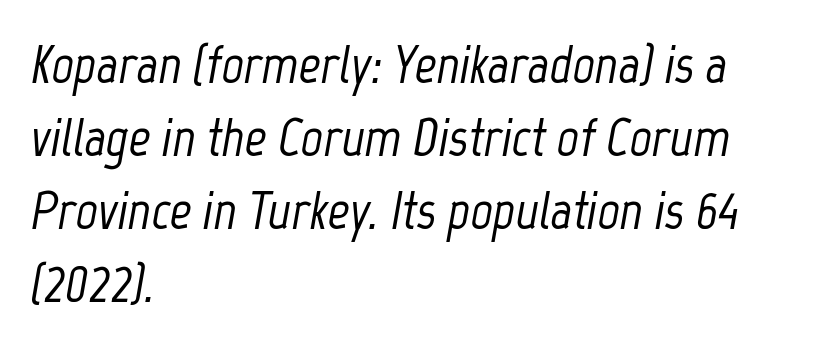
Q: Is the text italic (slanted)? A: Yes, it leans right by about 12 degrees.
Q: Is the text underlined? A: No.
Q: How is the paragraph aligned? A: Left-aligned.
Q: Is the spacing between letters normal or unusually wide? A: Normal.
Q: Is the spacing between lines tight, normal or loose? A: Normal.
Q: Width (condensed, normal, or wide)? A: Condensed.
Q: Stroke contrast? A: Low.
Q: x-height? A: Medium.
Q: Monospaced? A: No.
